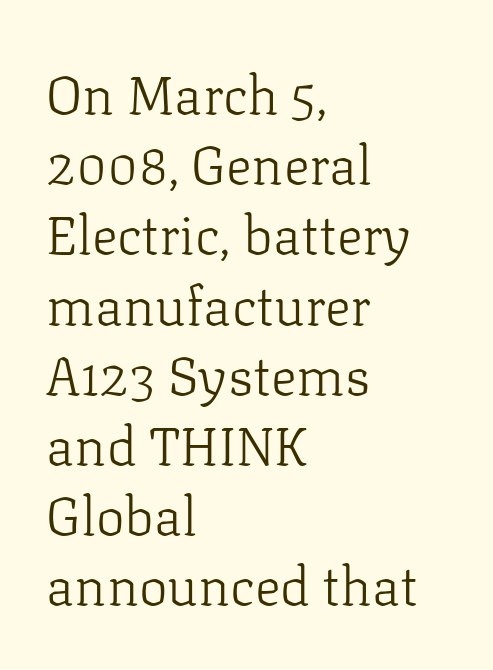
{"serif": "yes", "italic": "no", "bold": "no", "weight": "light", "width": "normal", "stroke_contrast": "low", "x_height": "medium", "monospaced": "no", "underline": "no", "align": "left", "line_spacing": "normal", "line_spacing_ratio": 1.3, "letter_spacing": "normal", "letter_spacing_em": 0.0, "glyph_px": 54}
